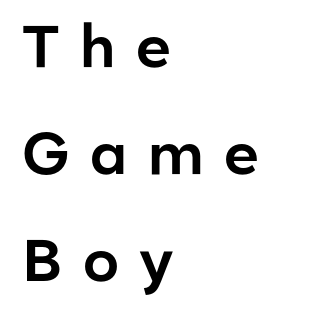
The image shows 59 px sans-serif type, upright; set left-aligned, line spacing 1.81x, unusually wide letter spacing (+0.35 em), not underlined; low stroke contrast and a medium x-height.
